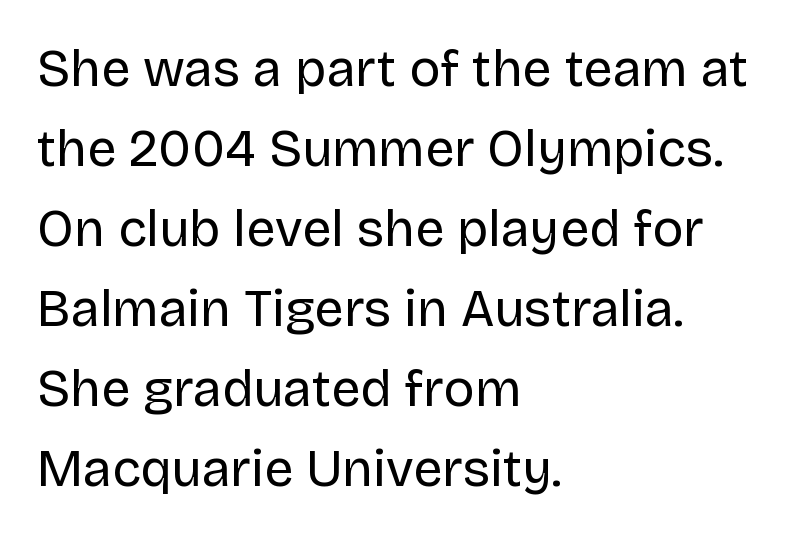
Q: Is the text bold? A: No.
Q: Is the text italic (slanted)? A: No, it is upright.
Q: Is the typeface a serif or a sans-serif typeface? A: Sans-serif.
Q: Is the text underlined? A: No.
Q: How is the paragraph aligned? A: Left-aligned.
Q: Is the spacing between letters normal or unusually wide? A: Normal.
Q: Is the spacing between lines tight, normal or loose? A: Normal.
Q: Width (condensed, normal, or wide)? A: Normal.
Q: Stroke contrast? A: Low.
Q: x-height? A: Large.
Q: Monospaced? A: No.
